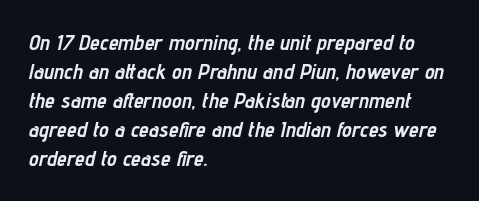
These lines were composed using italics. The horizontal fit of the characters is conventional and even. Notice how the passage keeps a crisp vertical edge on the left only. What's the leading like? Ordinary, nothing unusual. The string is rendered with underlining switched off.
